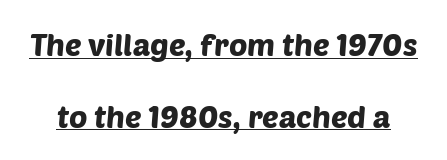
{"serif": "no", "width": "normal", "stroke_contrast": "low", "x_height": "large", "monospaced": "no", "underline": "yes", "line_spacing": "loose", "line_spacing_ratio": 2.31, "letter_spacing": "normal", "letter_spacing_em": 0.0, "glyph_px": 31}
